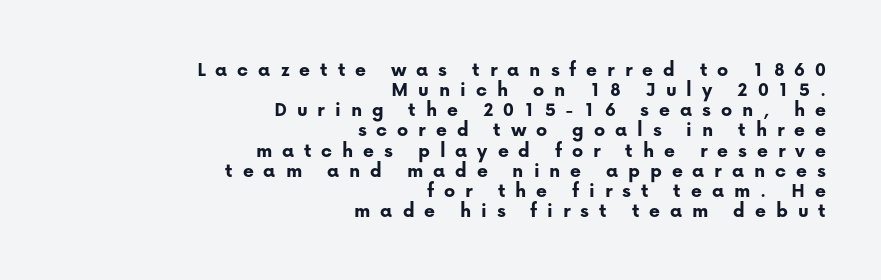
Q: Is the text bold? A: Yes.
Q: Is the text italic (slanted)? A: No, it is upright.
Q: Is the text underlined? A: No.
Q: How is the paragraph aligned? A: Right-aligned.
Q: Is the spacing between letters normal or unusually wide? A: Unusually wide.
Q: Is the spacing between lines tight, normal or loose? A: Tight.
